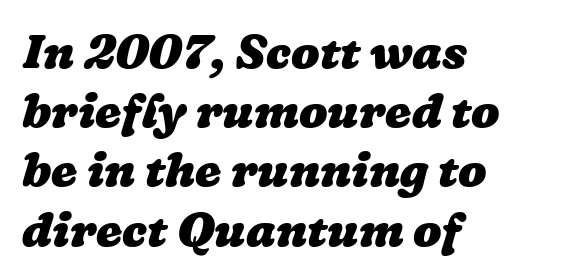
Q: Is the text bold? A: Yes.
Q: Is the text underlined? A: No.
Q: How is the paragraph aligned? A: Left-aligned.
Q: Is the spacing between letters normal or unusually wide? A: Normal.
Q: Is the spacing between lines tight, normal or loose? A: Normal.
Q: Width (condensed, normal, or wide)? A: Wide.
Q: Stroke contrast? A: Low.
Q: x-height? A: Medium.
Q: Monospaced? A: No.
